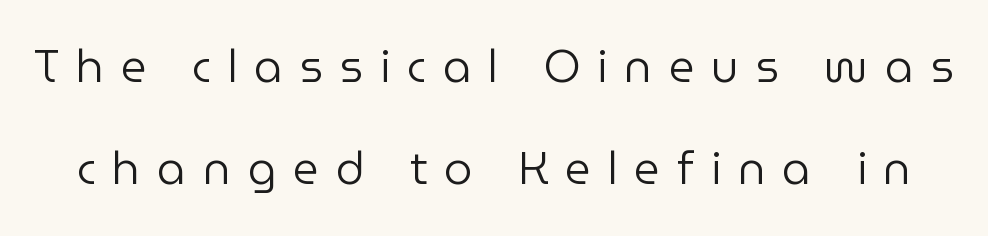
Q: Is the text bold? A: No.
Q: Is the text italic (slanted)? A: No, it is upright.
Q: Is the typeface a serif or a sans-serif typeface? A: Sans-serif.
Q: Is the text underlined? A: No.
Q: Is the spacing between letters normal or unusually wide? A: Unusually wide.
Q: Is the spacing between lines tight, normal or loose? A: Loose.
Q: Width (condensed, normal, or wide)? A: Normal.
Q: Stroke contrast? A: Low.
Q: x-height? A: Medium.
Q: Monospaced? A: No.
